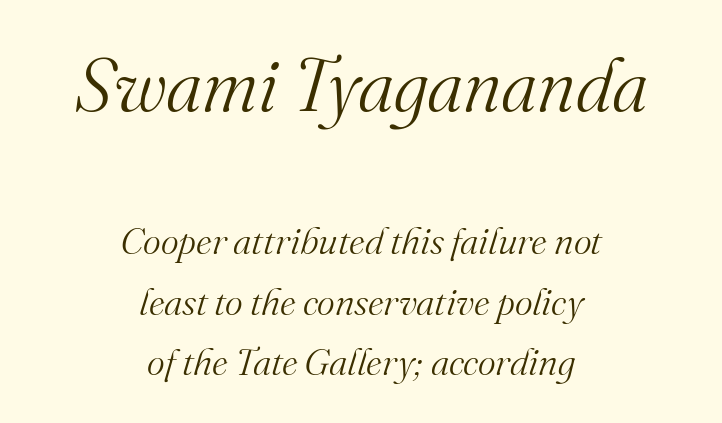
The image shows 75 px light serif type, italic (leaning right); set centered, normal line spacing (1.59x), normal letter spacing, not underlined; the first (top) block is 1.97x larger; medium stroke contrast and a small x-height.
